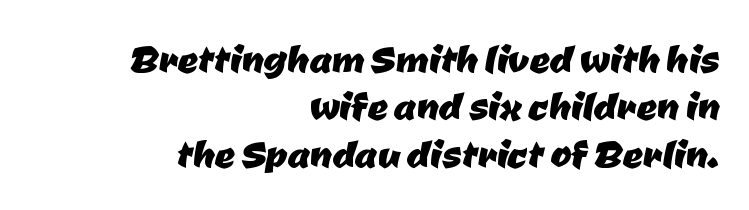
In CSS terms this would be text-align: right. These lines are rendered in a variable-pitch font. Descenders are the only things crossing below the line. Honestly, the letter spacing is just normal — you wouldn't notice it. The line-height multiplier appears low, near solid setting.
